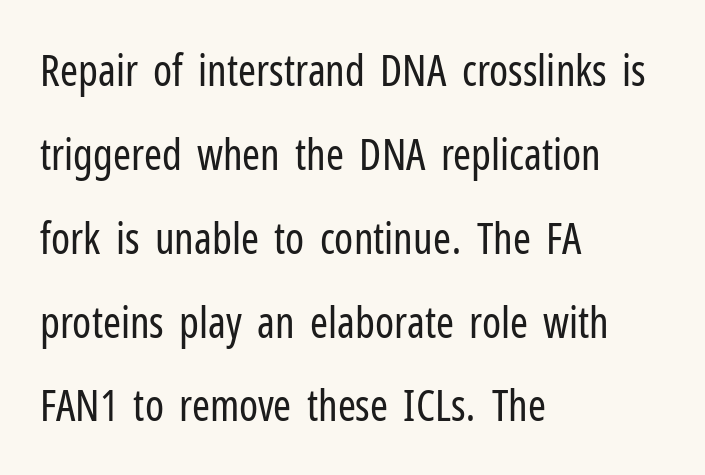
To sum up the face: it is a sans, with no serifs. Short note: letters normally spaced. The leading is generous, giving the passage an open texture. The strokes are not fattened; the text isn't bold. Think of a printed novel: that variable character pitch is what you see here.
